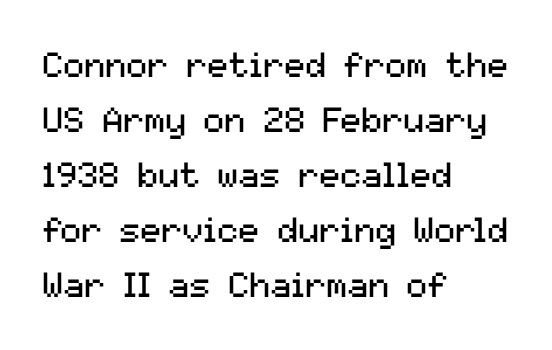
{"serif": "no", "italic": "no", "bold": "no", "weight": "regular", "width": "normal", "stroke_contrast": "medium", "x_height": "medium", "monospaced": "no", "underline": "no", "align": "left", "line_spacing": "normal", "line_spacing_ratio": 1.57, "letter_spacing": "normal", "letter_spacing_em": 0.0, "glyph_px": 35}
